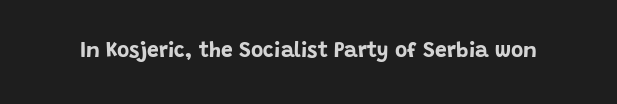
The image shows 21 px bold type, upright; set normal letter spacing, not underlined.
